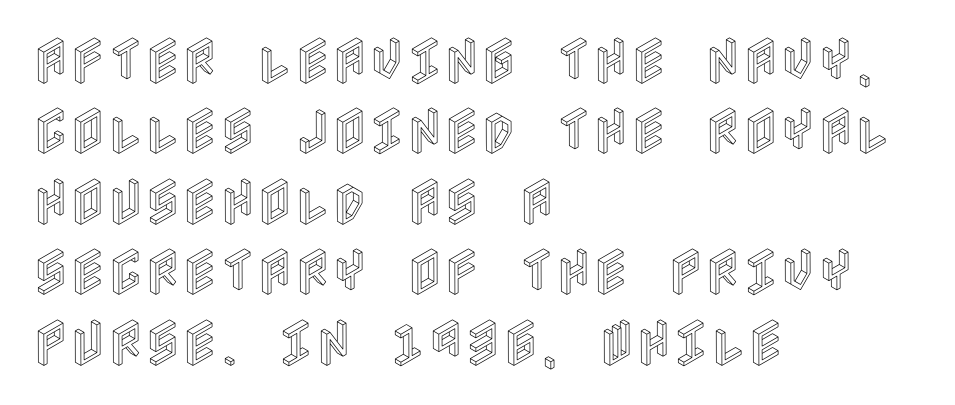
Upright lettering throughout. Short and long lines alike share a common starting point at left. Successive baselines arrive at the customary interval. Check the space under the baseline: it is left empty. The horizontal fit of the characters is conventional and even.
